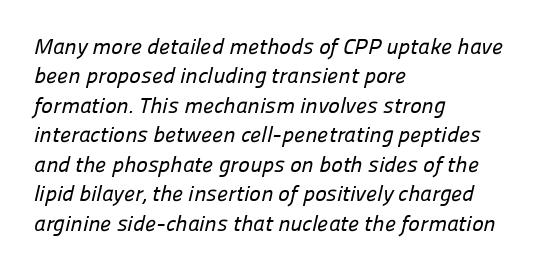
Q: Is the text underlined? A: No.
Q: How is the paragraph aligned? A: Left-aligned.
Q: Is the spacing between letters normal or unusually wide? A: Normal.
Q: Is the spacing between lines tight, normal or loose? A: Normal.
